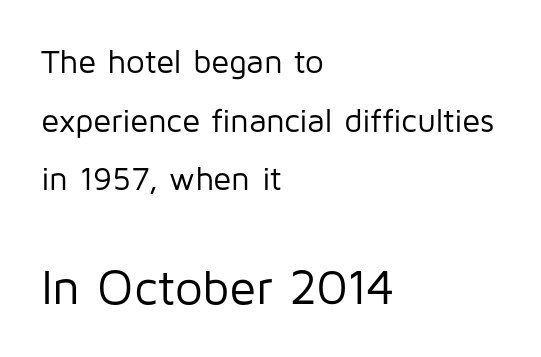
{"serif": "no", "italic": "no", "bold": "no", "weight": "regular", "width": "normal", "stroke_contrast": "low", "x_height": "medium", "monospaced": "no", "underline": "no", "align": "left", "line_spacing_ratio": 1.78, "letter_spacing": "normal", "letter_spacing_em": 0.0, "larger_block": "second", "size_ratio": 1.48, "glyph_px": 49}
